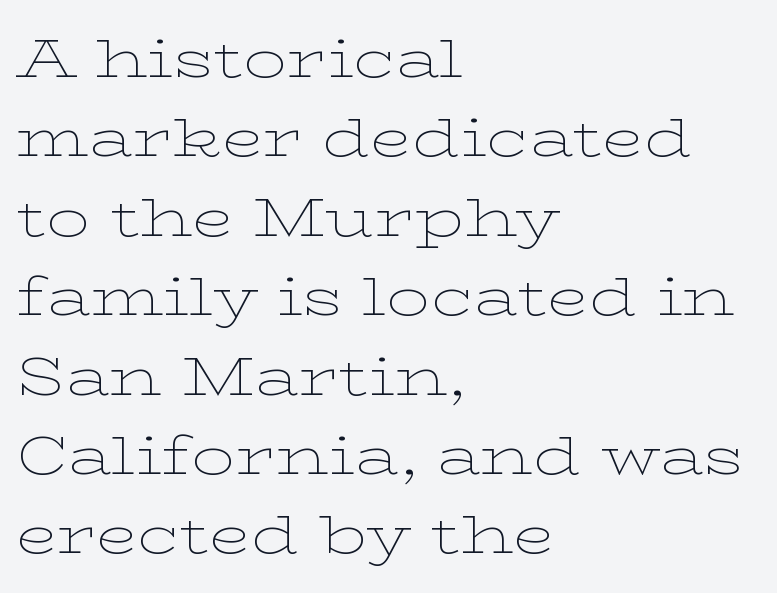
Q: Is the text bold? A: No.
Q: Is the text italic (slanted)? A: No, it is upright.
Q: Is the typeface a serif or a sans-serif typeface? A: Serif.
Q: Is the text underlined? A: No.
Q: How is the paragraph aligned? A: Left-aligned.
Q: Is the spacing between letters normal or unusually wide? A: Normal.
Q: Is the spacing between lines tight, normal or loose? A: Normal.
Q: Width (condensed, normal, or wide)? A: Wide.
Q: Stroke contrast? A: Low.
Q: x-height? A: Medium.
Q: Monospaced? A: No.
